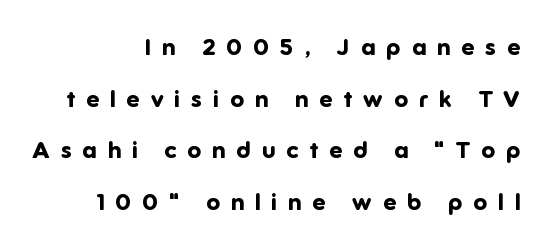
The image shows 23 px bold type, upright; set right-aligned, loose line spacing (2.25x), unusually wide letter spacing (+0.48 em), not underlined.
